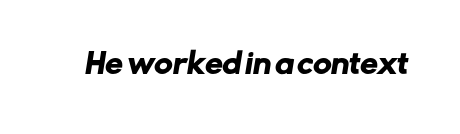
{"serif": "no", "width": "normal", "stroke_contrast": "low", "x_height": "medium", "monospaced": "no", "underline": "no", "letter_spacing": "normal", "letter_spacing_em": 0.0, "glyph_px": 28}
